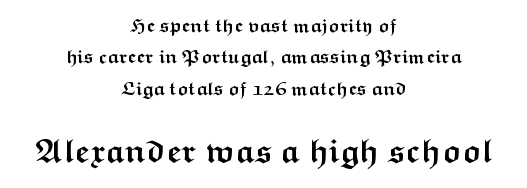
Q: Is the text bold? A: Yes.
Q: Is the text italic (slanted)? A: No, it is upright.
Q: Is the typeface a serif or a sans-serif typeface? A: Sans-serif.
Q: Is the text underlined? A: No.
Q: How is the paragraph aligned? A: Centered.
Q: Is the spacing between letters normal or unusually wide? A: Normal.
Q: Is the spacing between lines tight, normal or loose? A: Normal.
Q: Which block of text is set in a larger size, the first (top) or the second (bottom)? A: The second (bottom) one.
Q: Width (condensed, normal, or wide)? A: Wide.
Q: Stroke contrast? A: Medium.
Q: x-height? A: Medium.
Q: Monospaced? A: No.
